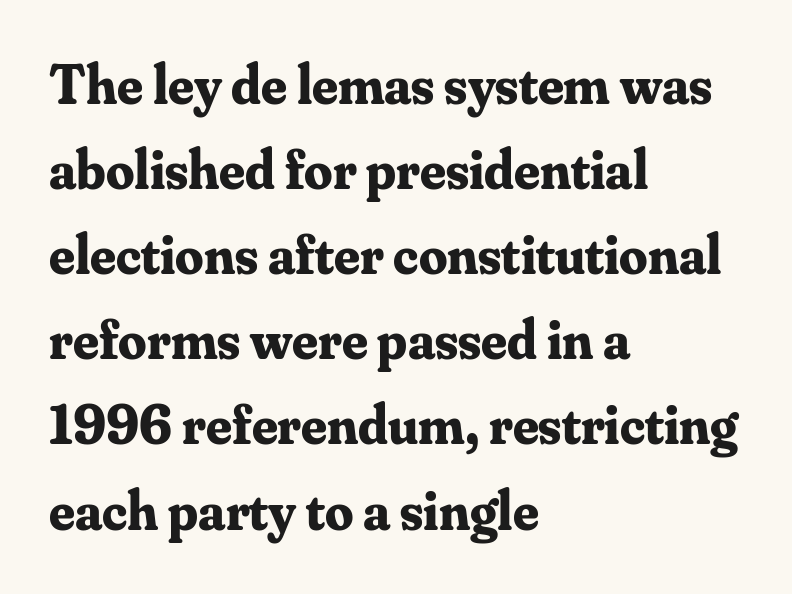
This sample uses a serif face. Standard letterfit; no display-style spreading of the glyphs. The foot of each line stays bare and open. The passage shown is typed in a proportional face where columns would drift. The ragged edge is on the right, which tells us the setting is flush left. Do the letters lean? They stand straight.
